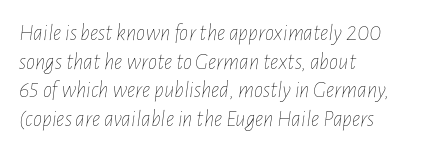
Q: Is the text bold? A: No.
Q: Is the text italic (slanted)? A: Yes, it leans right by about 7 degrees.
Q: Is the text underlined? A: No.
Q: How is the paragraph aligned? A: Left-aligned.
Q: Is the spacing between letters normal or unusually wide? A: Normal.
